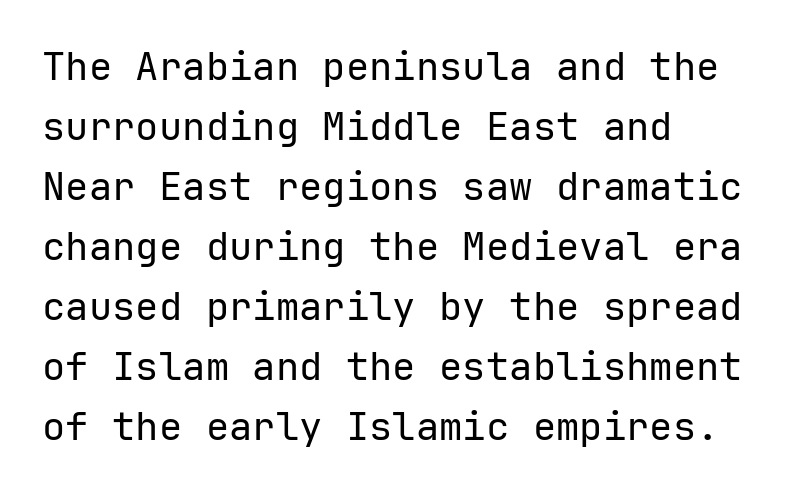
{"serif": "no", "italic": "no", "bold": "no", "weight": "regular", "width": "normal", "stroke_contrast": "low", "x_height": "medium", "underline": "no", "align": "left", "line_spacing": "normal", "line_spacing_ratio": 1.54, "letter_spacing": "normal", "letter_spacing_em": 0.0, "glyph_px": 39}
